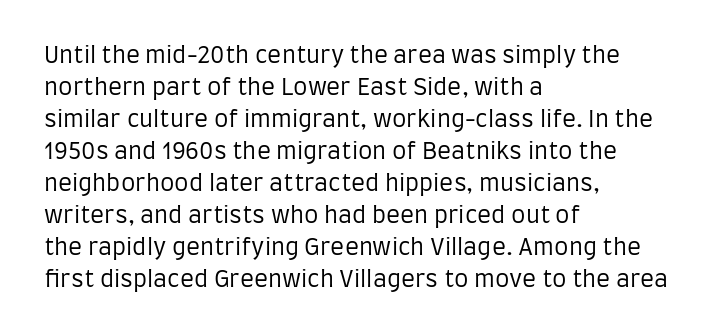
The image shows 23 px text type, upright; set left-aligned, normal line spacing (1.39x), normal letter spacing, not underlined.
